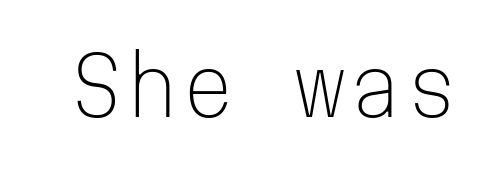
{"serif": "no", "italic": "no", "bold": "no", "weight": "light", "width": "normal", "stroke_contrast": "low", "x_height": "medium", "monospaced": "yes", "underline": "no", "letter_spacing": "normal", "letter_spacing_em": 0.0, "glyph_px": 80}
